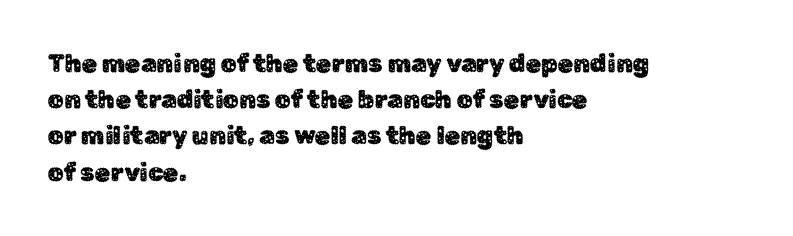
Q: Is the text italic (slanted)? A: No, it is upright.
Q: Is the text underlined? A: No.
Q: How is the paragraph aligned? A: Left-aligned.
Q: Is the spacing between letters normal or unusually wide? A: Normal.
Q: Is the spacing between lines tight, normal or loose? A: Normal.
